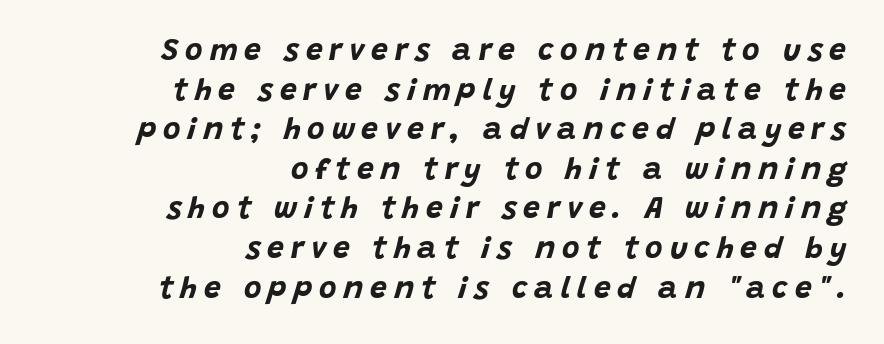
{"italic": "yes", "lean": "right", "slant_degrees": 15, "bold": "yes", "weight": "bold", "width": "normal", "stroke_contrast": "low", "x_height": "large", "monospaced": "no", "underline": "no", "align": "right", "line_spacing": "normal", "line_spacing_ratio": 1.32, "letter_spacing": "wide", "letter_spacing_em": 0.23, "glyph_px": 30}
